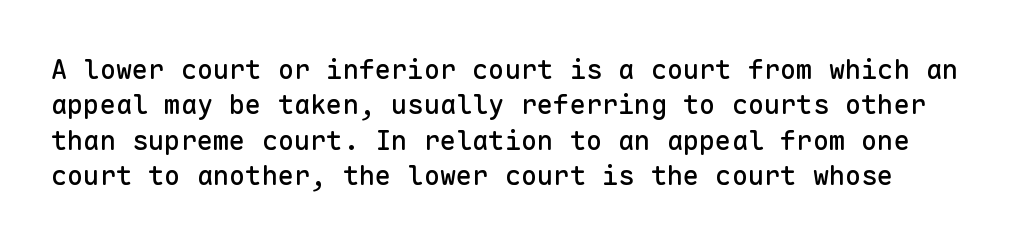
Q: Is the text italic (slanted)? A: No, it is upright.
Q: Is the text underlined? A: No.
Q: Is the spacing between letters normal or unusually wide? A: Normal.
Q: Is the spacing between lines tight, normal or loose? A: Normal.
